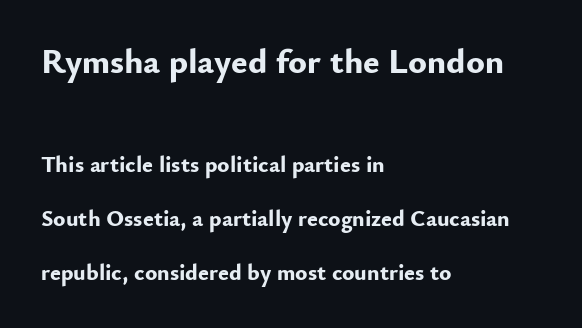
Q: Is the text bold? A: Yes.
Q: Is the text italic (slanted)? A: No, it is upright.
Q: Is the typeface a serif or a sans-serif typeface? A: Sans-serif.
Q: Is the text underlined? A: No.
Q: How is the paragraph aligned? A: Left-aligned.
Q: Is the spacing between letters normal or unusually wide? A: Normal.
Q: Is the spacing between lines tight, normal or loose? A: Loose.
Q: Which block of text is set in a larger size, the first (top) or the second (bottom)? A: The first (top) one.
Q: Width (condensed, normal, or wide)? A: Normal.
Q: Stroke contrast? A: Low.
Q: x-height? A: Small.
Q: Monospaced? A: No.
